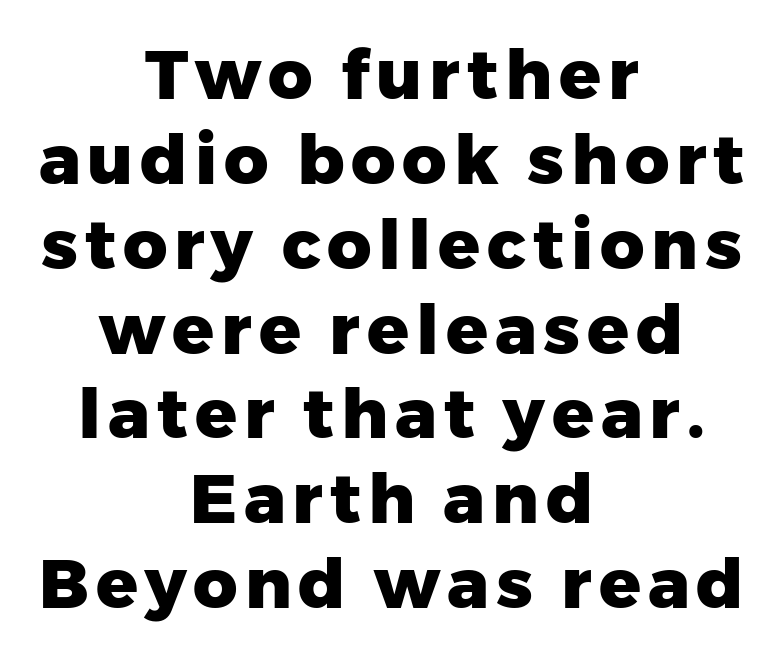
The image shows 69 px heavy sans-serif type, upright; set centered, line spacing 1.23x, not underlined; low stroke contrast and a medium x-height.
